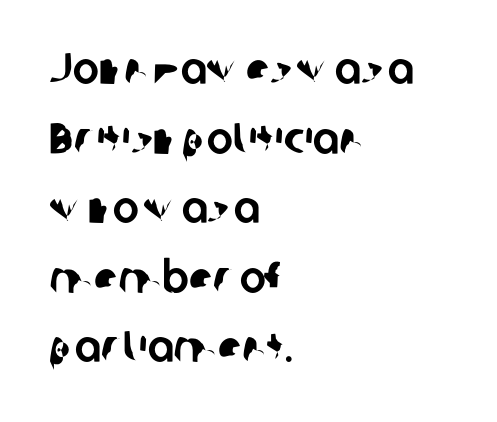
{"serif": "no", "width": "normal", "stroke_contrast": "low", "x_height": "medium", "monospaced": "no", "underline": "no", "align": "left", "line_spacing": "normal", "line_spacing_ratio": 1.58, "letter_spacing": "normal", "letter_spacing_em": 0.0, "glyph_px": 44}
